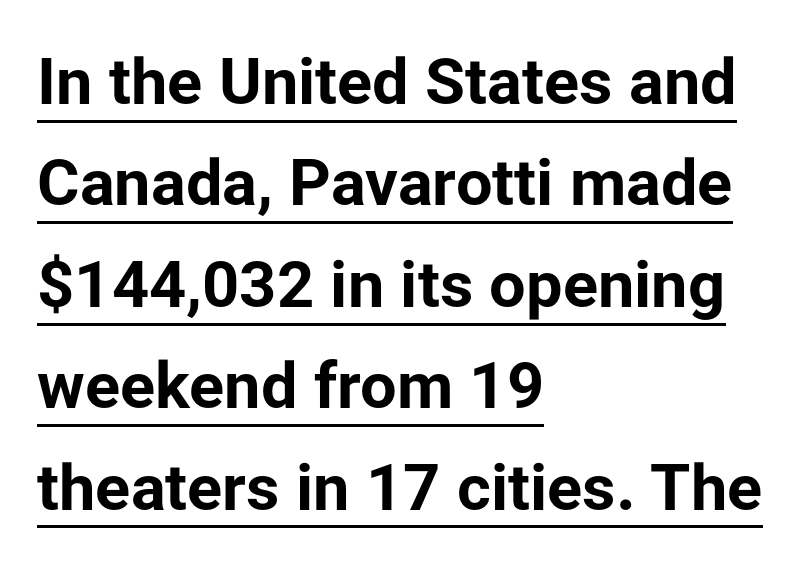
Q: Is the text bold? A: Yes.
Q: Is the text italic (slanted)? A: No, it is upright.
Q: Is the typeface a serif or a sans-serif typeface? A: Sans-serif.
Q: Is the text underlined? A: Yes.
Q: How is the paragraph aligned? A: Left-aligned.
Q: Is the spacing between letters normal or unusually wide? A: Normal.
Q: Is the spacing between lines tight, normal or loose? A: Normal.
Q: Width (condensed, normal, or wide)? A: Normal.
Q: Stroke contrast? A: Low.
Q: x-height? A: Medium.
Q: Monospaced? A: No.
